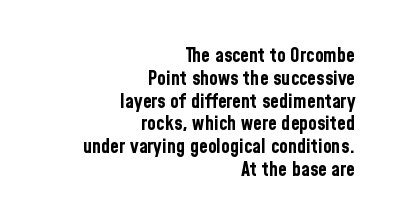
Reading down the block, your eye finds every line finishing at a fixed right position. The string is rendered with underlining switched off. Short note: letters normally spaced. The lines are packed closely together with very little leading. The font is running at its bold setting. The letters stand upright; this is a roman face.
